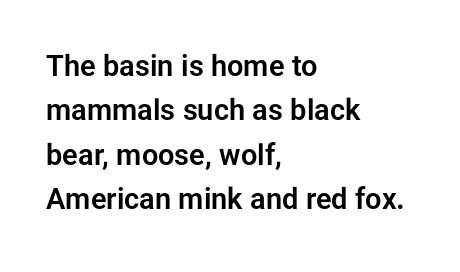
{"serif": "no", "italic": "no", "width": "normal", "stroke_contrast": "low", "x_height": "medium", "monospaced": "no", "underline": "no", "align": "left", "line_spacing": "normal", "line_spacing_ratio": 1.53, "letter_spacing": "normal", "letter_spacing_em": 0.0, "glyph_px": 29}
